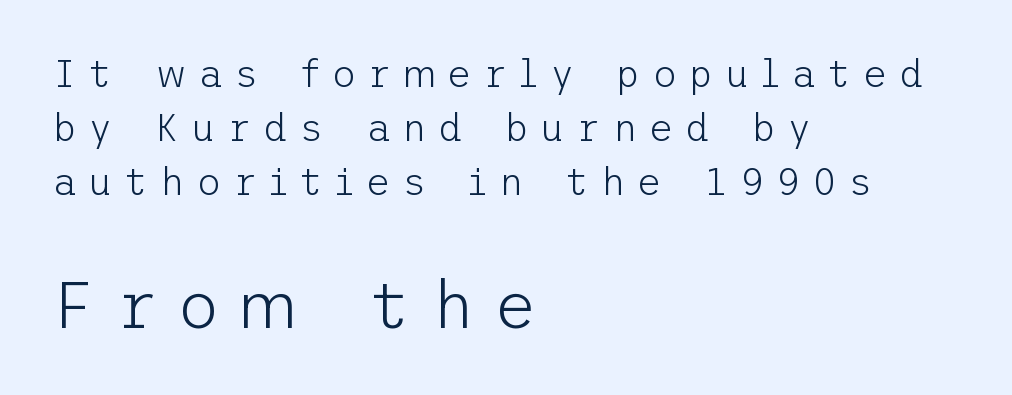
{"serif": "no", "italic": "no", "bold": "no", "weight": "light", "width": "normal", "stroke_contrast": "low", "x_height": "medium", "underline": "no", "align": "left", "line_spacing": "normal", "line_spacing_ratio": 1.42, "letter_spacing": "wide", "letter_spacing_em": 0.3, "larger_block": "second", "size_ratio": 1.74, "glyph_px": 66}
